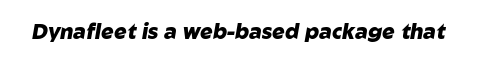
Q: Is the text bold? A: Yes.
Q: Is the text italic (slanted)? A: Yes, it leans right by about 10 degrees.
Q: Is the text underlined? A: No.
Q: Is the spacing between letters normal or unusually wide? A: Normal.
